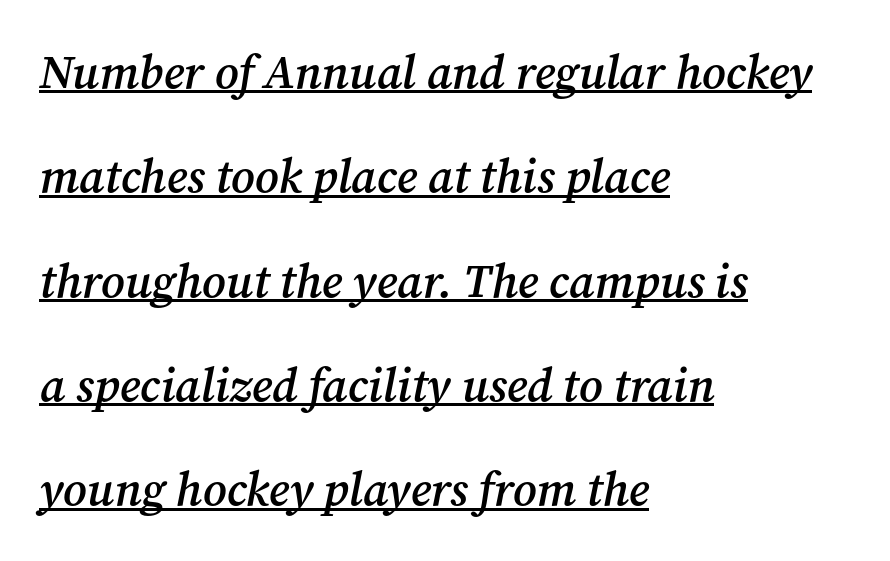
Q: Is the text bold? A: Semi-bold.
Q: Is the text italic (slanted)? A: Yes, it leans right by about 12 degrees.
Q: Is the typeface a serif or a sans-serif typeface? A: Serif.
Q: Is the text underlined? A: Yes.
Q: How is the paragraph aligned? A: Left-aligned.
Q: Is the spacing between letters normal or unusually wide? A: Normal.
Q: Is the spacing between lines tight, normal or loose? A: Loose.
Q: Width (condensed, normal, or wide)? A: Normal.
Q: Stroke contrast? A: Medium.
Q: x-height? A: Medium.
Q: Monospaced? A: No.
